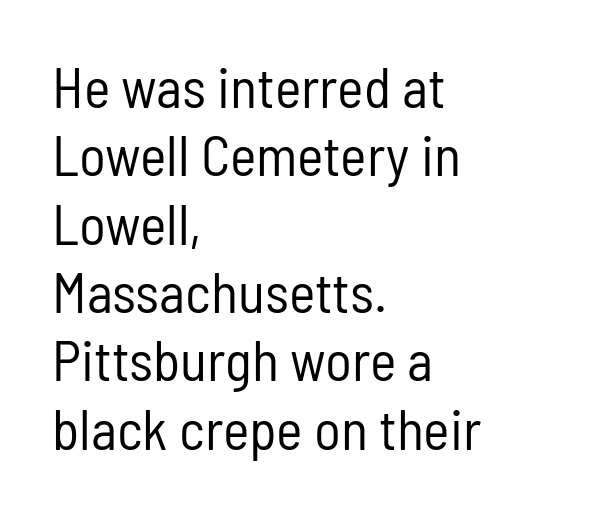
The image shows 56 px regular-weight, condensed sans-serif type, upright; set left-aligned, line spacing 1.22x, normal letter spacing, not underlined; low stroke contrast and a medium x-height.
